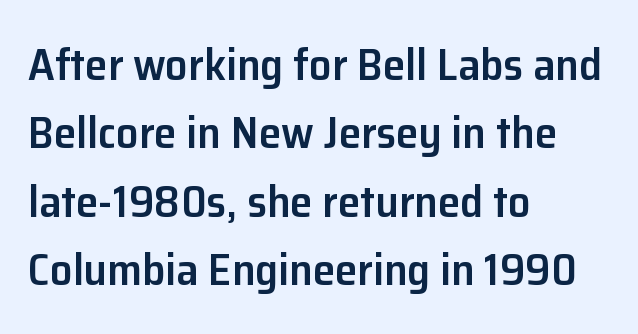
Q: Is the text bold? A: Semi-bold.
Q: Is the text italic (slanted)? A: No, it is upright.
Q: Is the typeface a serif or a sans-serif typeface? A: Sans-serif.
Q: Is the text underlined? A: No.
Q: How is the paragraph aligned? A: Left-aligned.
Q: Is the spacing between letters normal or unusually wide? A: Normal.
Q: Is the spacing between lines tight, normal or loose? A: Normal.
Q: Width (condensed, normal, or wide)? A: Normal.
Q: Stroke contrast? A: Low.
Q: x-height? A: Medium.
Q: Monospaced? A: No.
